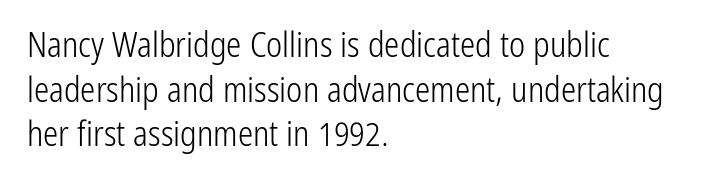
Q: Is the text bold? A: No.
Q: Is the text italic (slanted)? A: No, it is upright.
Q: Is the typeface a serif or a sans-serif typeface? A: Sans-serif.
Q: Is the text underlined? A: No.
Q: How is the paragraph aligned? A: Left-aligned.
Q: Is the spacing between letters normal or unusually wide? A: Normal.
Q: Is the spacing between lines tight, normal or loose? A: Normal.
Q: Width (condensed, normal, or wide)? A: Condensed.
Q: Stroke contrast? A: Low.
Q: x-height? A: Medium.
Q: Monospaced? A: No.
